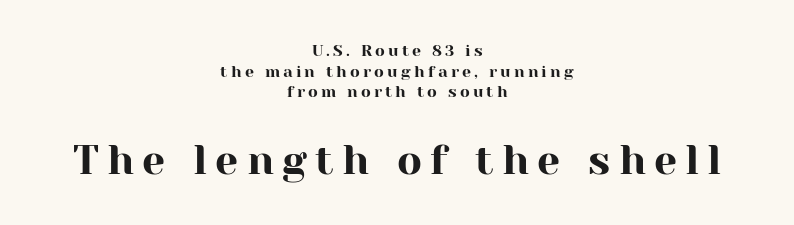
The image shows 41 px serif type, upright; set centered, normal line spacing (1.29x), unusually wide letter spacing (+0.2 em), not underlined; the second (bottom) block is 2.56x larger; high stroke contrast and a medium x-height.
